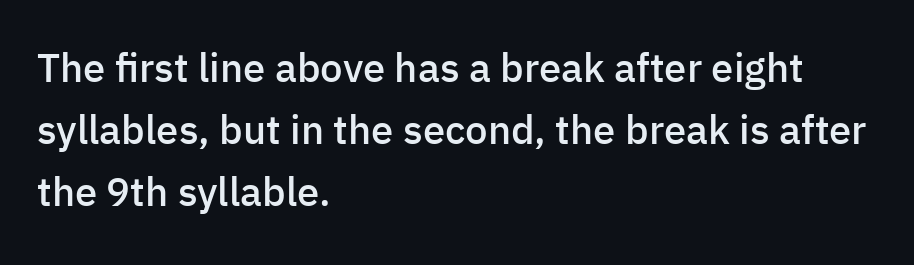
Q: Is the text bold? A: Semi-bold.
Q: Is the text italic (slanted)? A: No, it is upright.
Q: Is the typeface a serif or a sans-serif typeface? A: Sans-serif.
Q: Is the text underlined? A: No.
Q: How is the paragraph aligned? A: Left-aligned.
Q: Is the spacing between letters normal or unusually wide? A: Normal.
Q: Is the spacing between lines tight, normal or loose? A: Normal.
Q: Width (condensed, normal, or wide)? A: Normal.
Q: Stroke contrast? A: Low.
Q: x-height? A: Medium.
Q: Monospaced? A: No.
